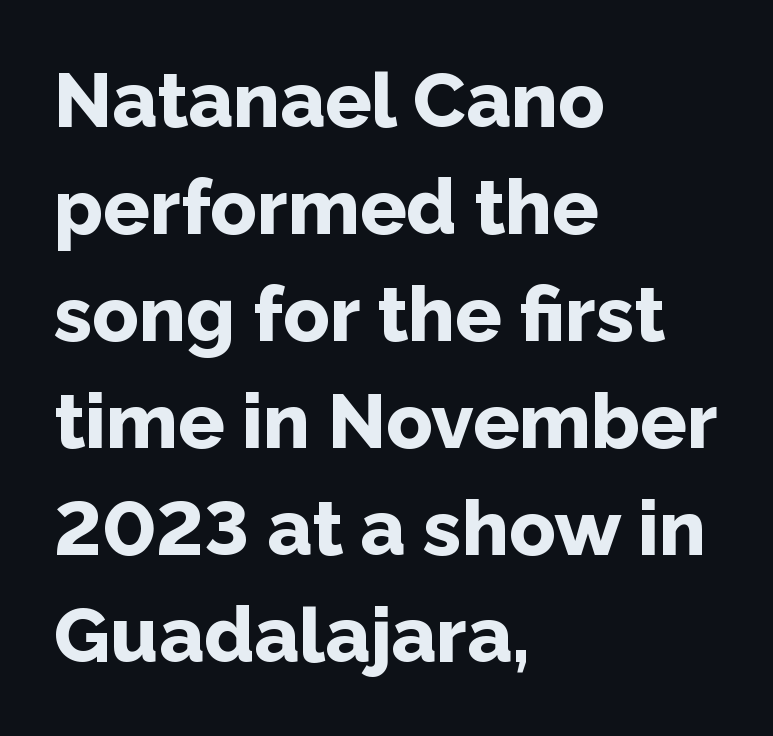
The axis of the letterforms is exactly vertical. Horizontally, the lines are justified to the leading edge only. The strokes are fattened all the way to bold. The passage shown has conventional tracking throughout.
